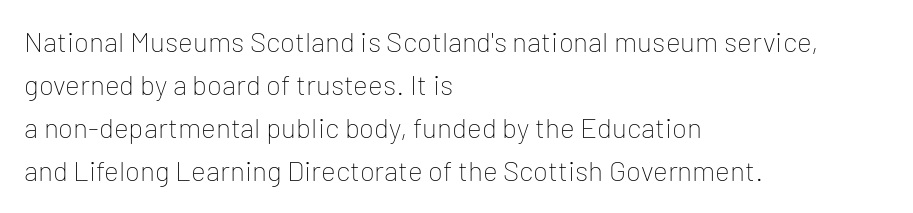
The image shows 28 px thin sans-serif type, upright; set left-aligned, normal line spacing (1.54x), normal letter spacing, not underlined; low stroke contrast and a medium x-height.
